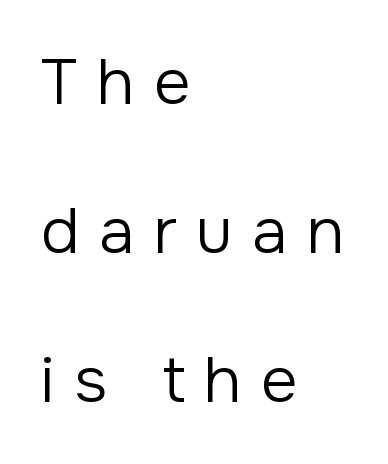
Q: Is the text bold? A: No.
Q: Is the text italic (slanted)? A: No, it is upright.
Q: Is the typeface a serif or a sans-serif typeface? A: Sans-serif.
Q: Is the text underlined? A: No.
Q: How is the paragraph aligned? A: Left-aligned.
Q: Is the spacing between letters normal or unusually wide? A: Unusually wide.
Q: Is the spacing between lines tight, normal or loose? A: Loose.
Q: Width (condensed, normal, or wide)? A: Normal.
Q: Stroke contrast? A: Low.
Q: x-height? A: Medium.
Q: Monospaced? A: No.
